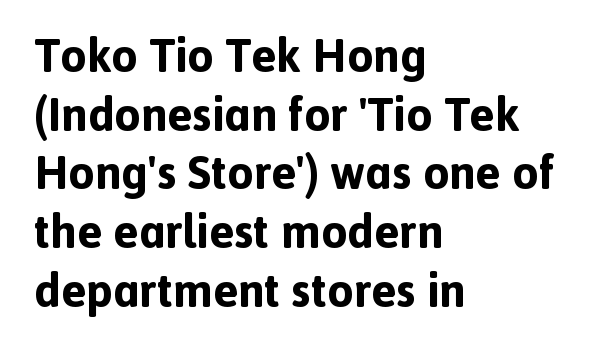
The image shows 47 px bold sans-serif type, upright; set left-aligned, normal line spacing (1.25x), normal letter spacing, not underlined; a medium x-height.
